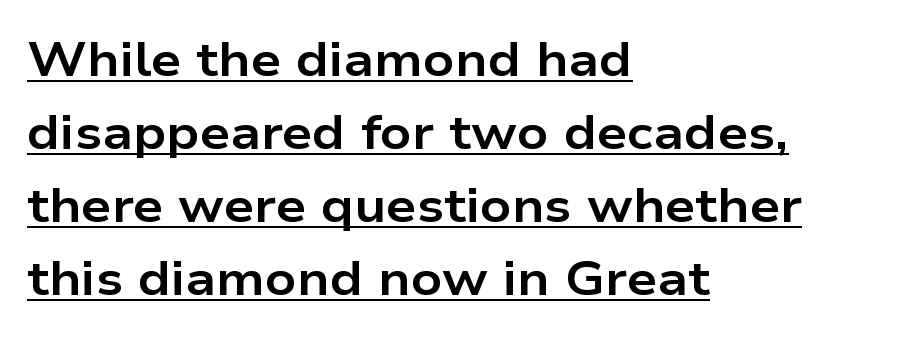
{"serif": "no", "italic": "no", "bold": "yes", "weight": "bold", "width": "wide", "stroke_contrast": "low", "x_height": "medium", "monospaced": "no", "underline": "yes", "align": "left", "line_spacing": "normal", "line_spacing_ratio": 1.52, "letter_spacing": "normal", "letter_spacing_em": 0.0, "glyph_px": 48}
